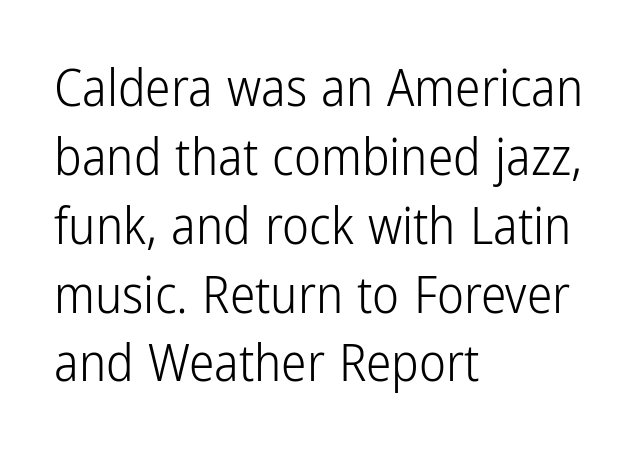
{"serif": "no", "italic": "no", "bold": "no", "weight": "light", "width": "condensed", "stroke_contrast": "low", "x_height": "medium", "monospaced": "no", "underline": "no", "align": "left", "line_spacing": "normal", "line_spacing_ratio": 1.35, "letter_spacing": "normal", "letter_spacing_em": 0.0, "glyph_px": 51}
